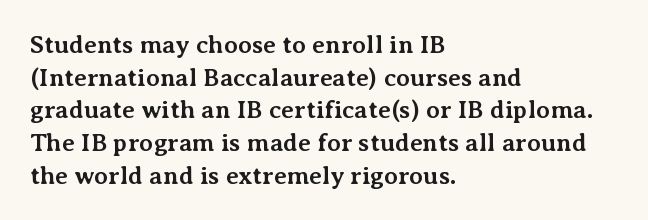
{"italic": "no", "bold": "yes", "underline": "no", "align": "left", "line_spacing": "normal", "line_spacing_ratio": 1.31, "letter_spacing": "normal", "letter_spacing_em": 0.0, "glyph_px": 25}
